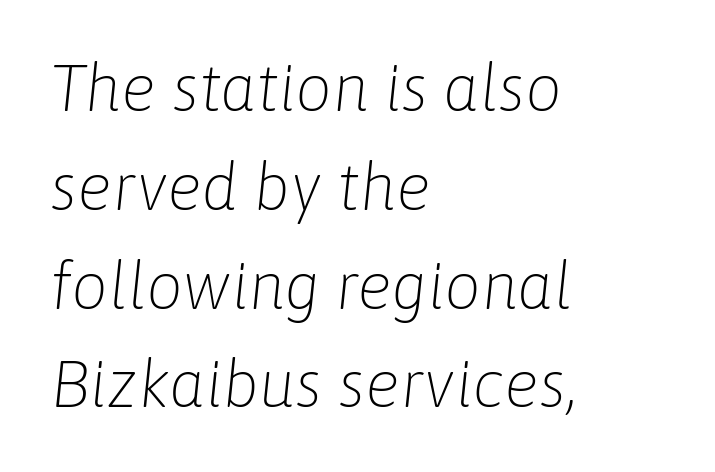
The image shows 65 px light type, italic (leaning right); set left-aligned, normal line spacing (1.52x), normal letter spacing, not underlined; low stroke contrast and a medium x-height.
